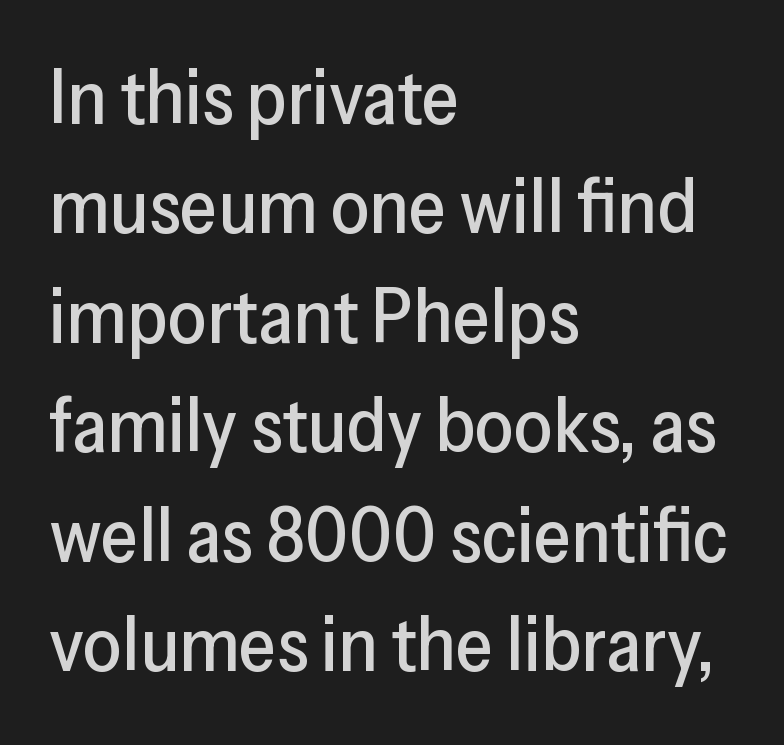
Q: Is the text italic (slanted)? A: No, it is upright.
Q: Is the typeface a serif or a sans-serif typeface? A: Sans-serif.
Q: Is the text underlined? A: No.
Q: How is the paragraph aligned? A: Left-aligned.
Q: Is the spacing between letters normal or unusually wide? A: Normal.
Q: Is the spacing between lines tight, normal or loose? A: Normal.
Q: Width (condensed, normal, or wide)? A: Normal.
Q: Stroke contrast? A: Low.
Q: x-height? A: Medium.
Q: Monospaced? A: No.
